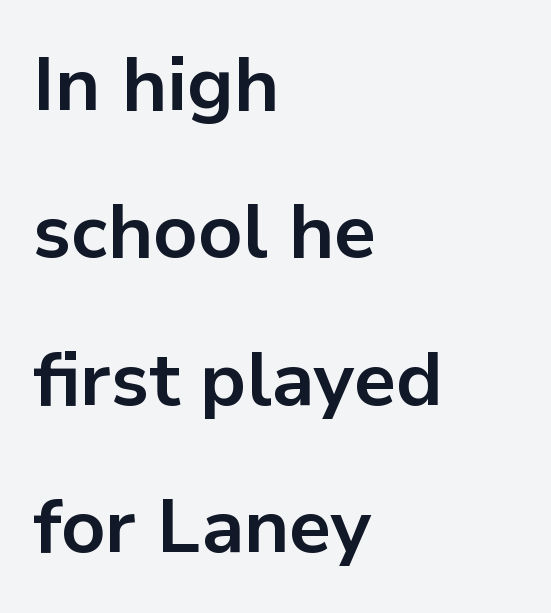
Q: Is the text bold? A: Yes.
Q: Is the text italic (slanted)? A: No, it is upright.
Q: Is the typeface a serif or a sans-serif typeface? A: Sans-serif.
Q: Is the text underlined? A: No.
Q: How is the paragraph aligned? A: Left-aligned.
Q: Is the spacing between letters normal or unusually wide? A: Normal.
Q: Is the spacing between lines tight, normal or loose? A: Loose.
Q: Width (condensed, normal, or wide)? A: Normal.
Q: Stroke contrast? A: Low.
Q: x-height? A: Medium.
Q: Monospaced? A: No.
